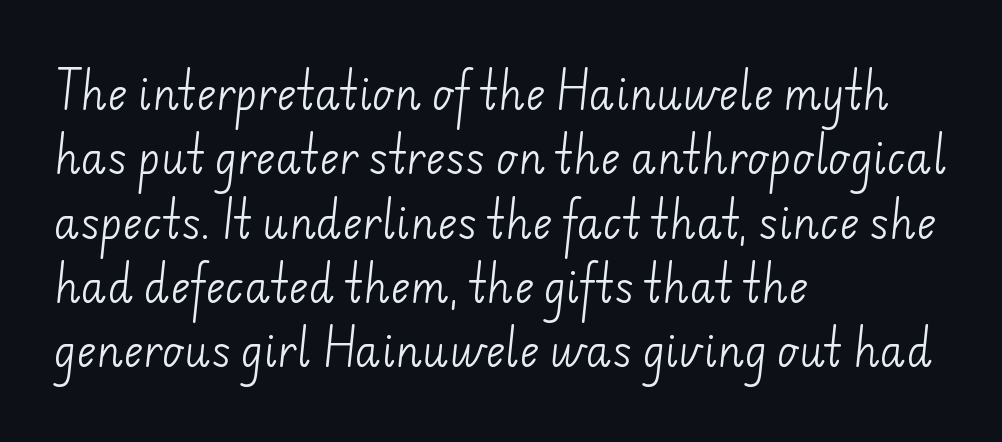
Q: Is the text bold? A: No.
Q: Is the typeface a serif or a sans-serif typeface? A: Sans-serif.
Q: Is the text underlined? A: No.
Q: How is the paragraph aligned? A: Left-aligned.
Q: Is the spacing between letters normal or unusually wide? A: Normal.
Q: Is the spacing between lines tight, normal or loose? A: Normal.
Q: Width (condensed, normal, or wide)? A: Normal.
Q: Stroke contrast? A: Low.
Q: x-height? A: Small.
Q: Monospaced? A: No.
